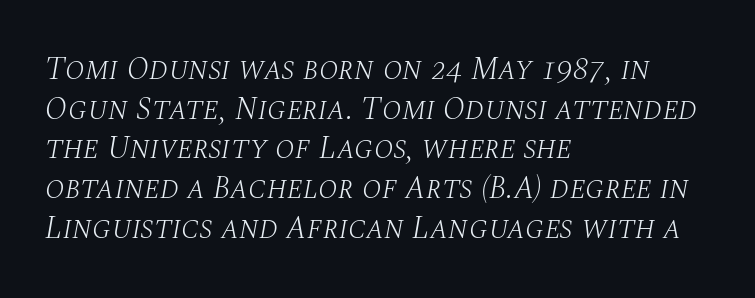
The image shows 32 px light serif type, italic (leaning right); set left-aligned, line spacing 1.24x, normal letter spacing, not underlined; medium stroke contrast and a large x-height.
